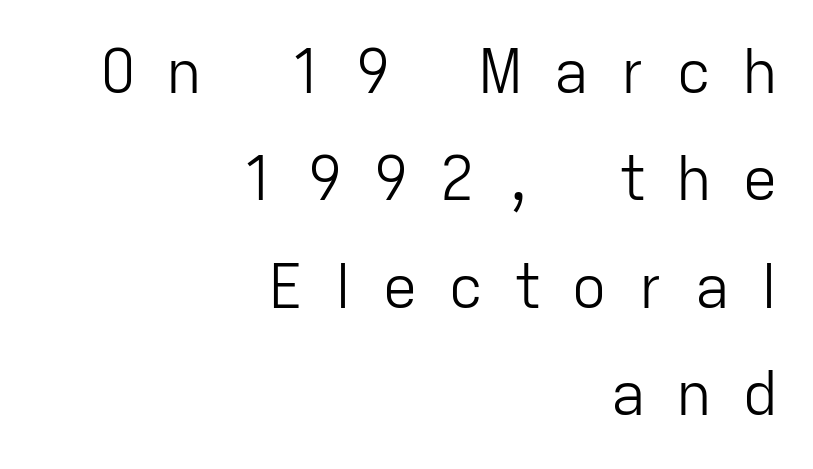
The image shows 60 px light sans-serif type, upright; set right-aligned, line spacing 1.79x, unusually wide letter spacing (+0.5 em), not underlined; low stroke contrast and a medium x-height.
